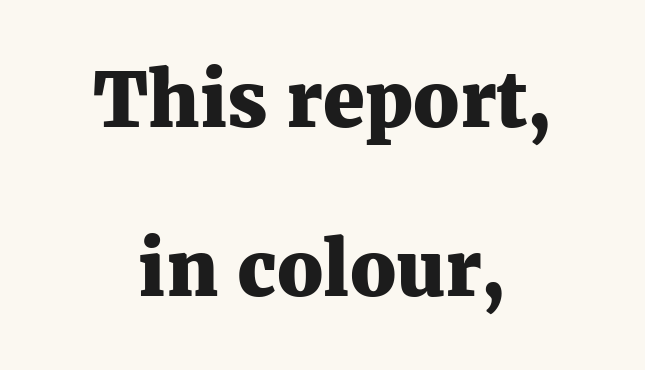
{"serif": "yes", "italic": "no", "bold": "yes", "weight": "heavy", "width": "normal", "stroke_contrast": "medium", "x_height": "medium", "monospaced": "no", "underline": "no", "align": "center", "line_spacing": "loose", "line_spacing_ratio": 2.25, "letter_spacing": "normal", "letter_spacing_em": 0.0, "glyph_px": 75}
